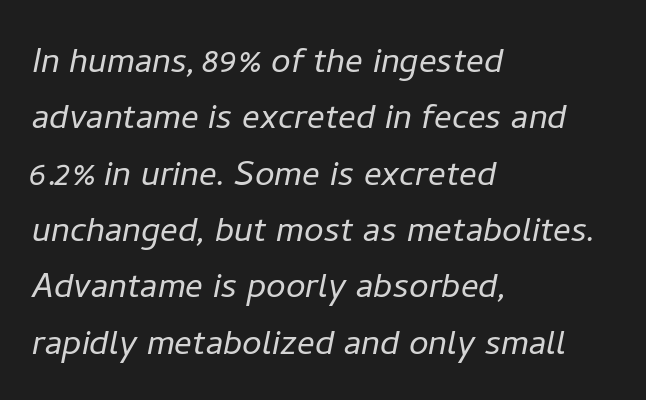
Q: Is the text bold? A: No.
Q: Is the text italic (slanted)? A: Yes, it leans right by about 11 degrees.
Q: Is the text underlined? A: No.
Q: How is the paragraph aligned? A: Left-aligned.
Q: Is the spacing between letters normal or unusually wide? A: Normal.
Q: Is the spacing between lines tight, normal or loose? A: Normal.
Q: Width (condensed, normal, or wide)? A: Normal.
Q: Stroke contrast? A: Low.
Q: x-height? A: Medium.
Q: Monospaced? A: No.
